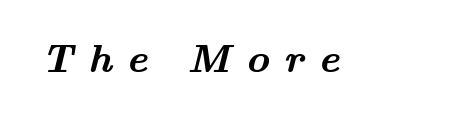
Quick note: underline off. Spacing verdict: proportional, widths tailored to each character. Is this a sans? No — the strokes have serifs. Every letter is thick-stroked: bold, no question. What stands out about the letter spacing? Its width — letters are far apart.
